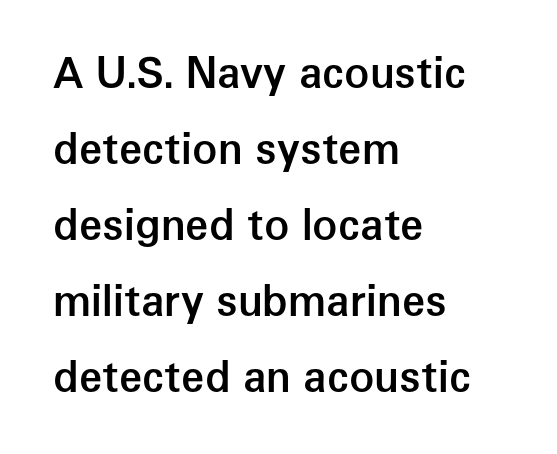
{"serif": "no", "italic": "no", "bold": "semi", "weight": "semibold", "width": "normal", "stroke_contrast": "low", "x_height": "medium", "monospaced": "no", "underline": "no", "align": "left", "line_spacing_ratio": 1.81, "letter_spacing": "normal", "letter_spacing_em": 0.0, "glyph_px": 42}
